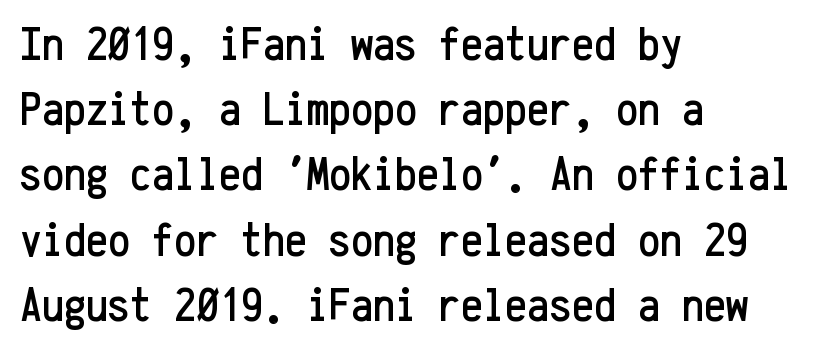
{"serif": "no", "italic": "no", "width": "condensed", "stroke_contrast": "low", "x_height": "medium", "monospaced": "yes", "underline": "no", "align": "left", "line_spacing": "normal", "line_spacing_ratio": 1.33, "letter_spacing": "normal", "letter_spacing_em": 0.0, "glyph_px": 49}
